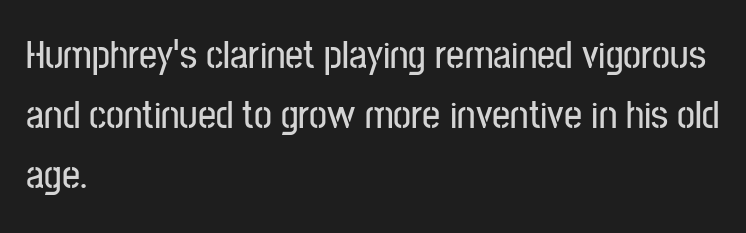
Nothing unusual about the tracking: characters are spaced as the font intends. Does the type have serifs? No, each stem ends abruptly. Horizontal alignment here is leftward, the default for most running prose. This sample uses an upright cut, with every glyph sitting square on the baseline. Anything drawn beneath the words? Only blank space. In terms of leading, this rendering sits right in the middle.
